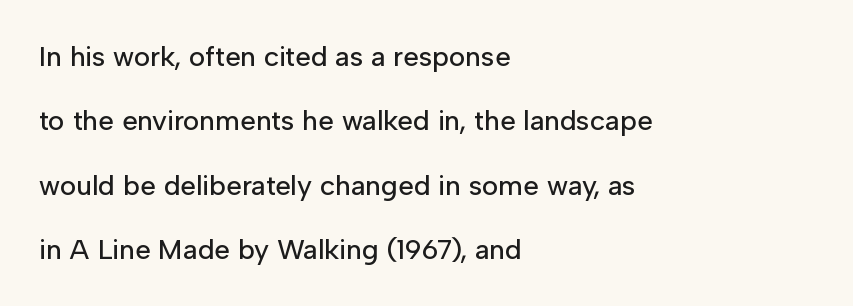
{"serif": "no", "italic": "no", "width": "normal", "stroke_contrast": "low", "x_height": "medium", "monospaced": "no", "underline": "no", "align": "left", "line_spacing": "loose", "line_spacing_ratio": 2.3, "letter_spacing": "normal", "letter_spacing_em": 0.0, "glyph_px": 28}
